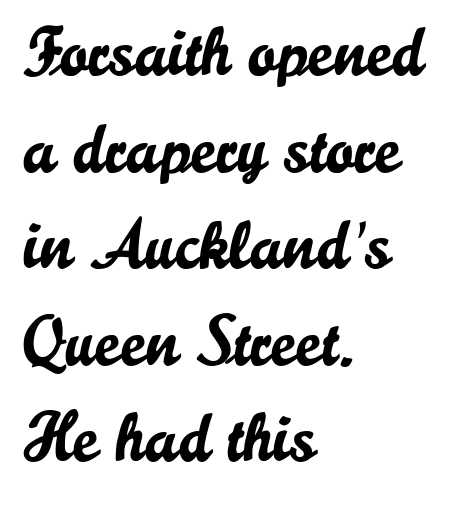
Q: Is the text italic (slanted)? A: Yes.
Q: Is the typeface a serif or a sans-serif typeface? A: Sans-serif.
Q: Is the text underlined? A: No.
Q: How is the paragraph aligned? A: Left-aligned.
Q: Is the spacing between letters normal or unusually wide? A: Normal.
Q: Is the spacing between lines tight, normal or loose? A: Normal.
Q: Width (condensed, normal, or wide)? A: Normal.
Q: Stroke contrast? A: Low.
Q: x-height? A: Small.
Q: Monospaced? A: No.
